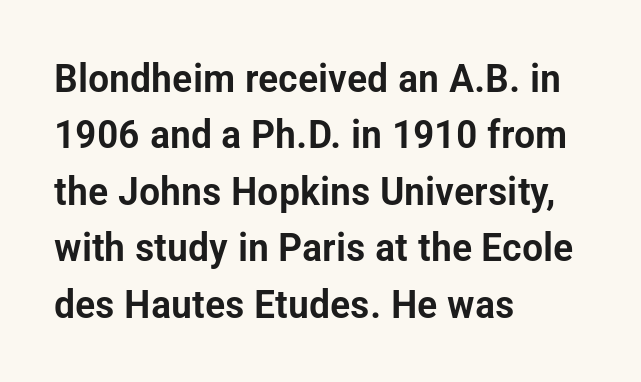
The horizontal fit of the characters is conventional and even. The letters stand upright; this is a roman face. Are there feet on the stems? There aren't — it's a sans. The rendering anchors every line to the left-hand side. Note the varied advance widths — an 'i' is clearly narrower than an 'm'.
